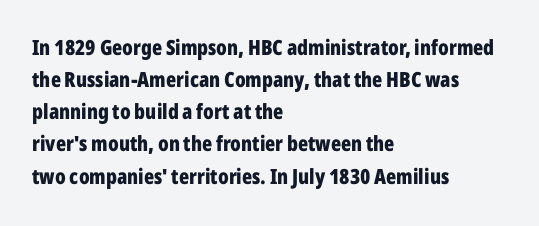
Tracking value appears to be zero — textbook default spacing. Is the type bold? Yes — the strokes are clearly thick and heavy. The block of text has a typical density, with ordinary space between rows. The rag falls on the right side of this text block. Words float on clear page, feet unadorned.
